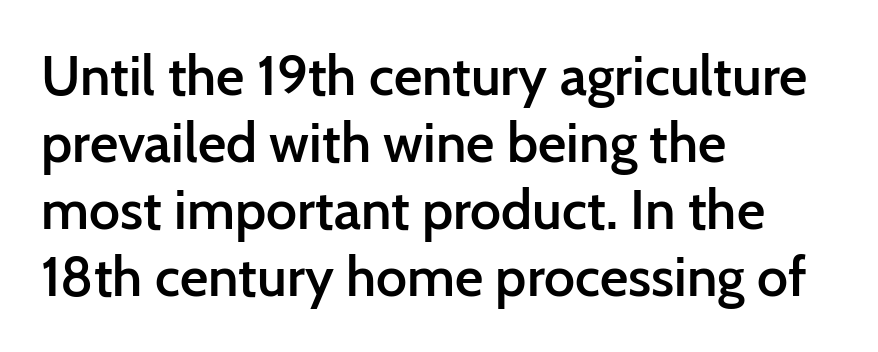
Q: Is the text bold? A: Semi-bold.
Q: Is the text italic (slanted)? A: No, it is upright.
Q: Is the typeface a serif or a sans-serif typeface? A: Sans-serif.
Q: Is the text underlined? A: No.
Q: How is the paragraph aligned? A: Left-aligned.
Q: Is the spacing between letters normal or unusually wide? A: Normal.
Q: Width (condensed, normal, or wide)? A: Normal.
Q: Stroke contrast? A: Low.
Q: x-height? A: Medium.
Q: Monospaced? A: No.
